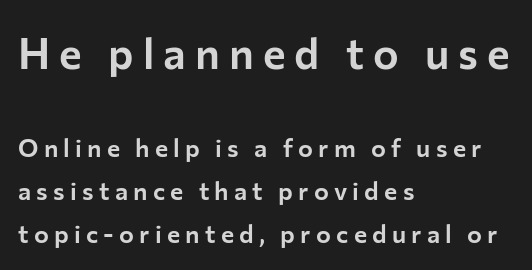
The image shows 43 px sans-serif type, upright; set left-aligned, line spacing 1.73x, unusually wide letter spacing (+0.21 em), not underlined; the first (top) block is 1.72x larger; low stroke contrast and a medium x-height.
